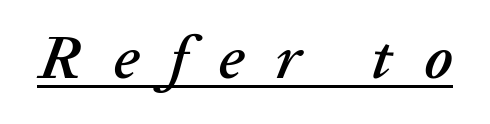
Q: Is the text italic (slanted)? A: Yes, it leans right by about 20 degrees.
Q: Is the text underlined? A: Yes.
Q: Is the spacing between letters normal or unusually wide? A: Unusually wide.
Q: Width (condensed, normal, or wide)? A: Normal.
Q: Stroke contrast? A: Low.
Q: x-height? A: Medium.
Q: Monospaced? A: No.
